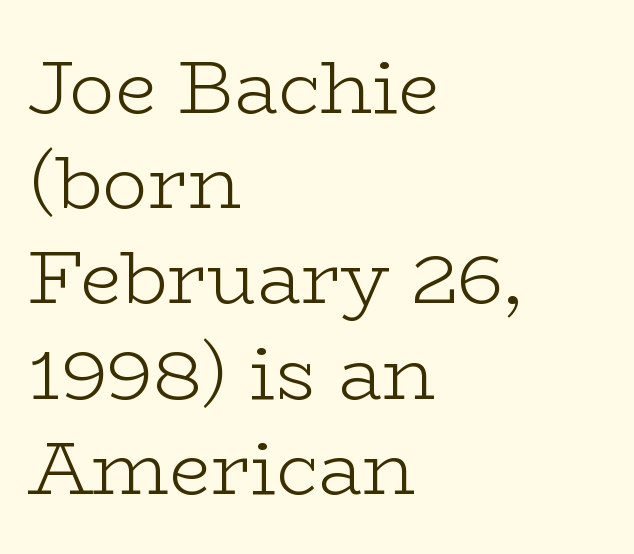
Q: Is the text bold? A: No.
Q: Is the text italic (slanted)? A: No, it is upright.
Q: Is the typeface a serif or a sans-serif typeface? A: Serif.
Q: Is the text underlined? A: No.
Q: How is the paragraph aligned? A: Left-aligned.
Q: Is the spacing between letters normal or unusually wide? A: Normal.
Q: Is the spacing between lines tight, normal or loose? A: Normal.
Q: Width (condensed, normal, or wide)? A: Wide.
Q: Stroke contrast? A: Low.
Q: x-height? A: Medium.
Q: Monospaced? A: No.
